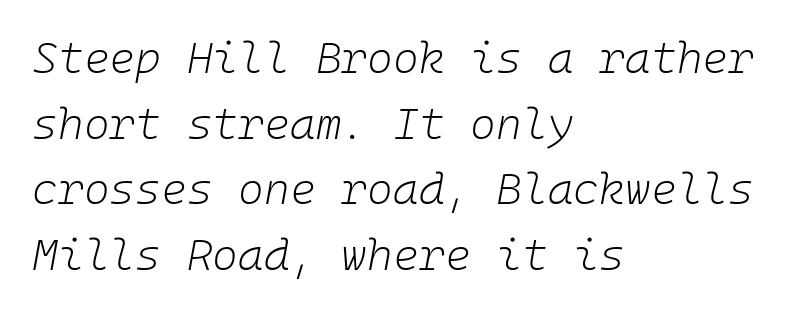
The image shows 44 px light type, italic (leaning right), monospaced; set left-aligned, normal line spacing (1.49x), normal letter spacing, not underlined; low stroke contrast and a medium x-height.
